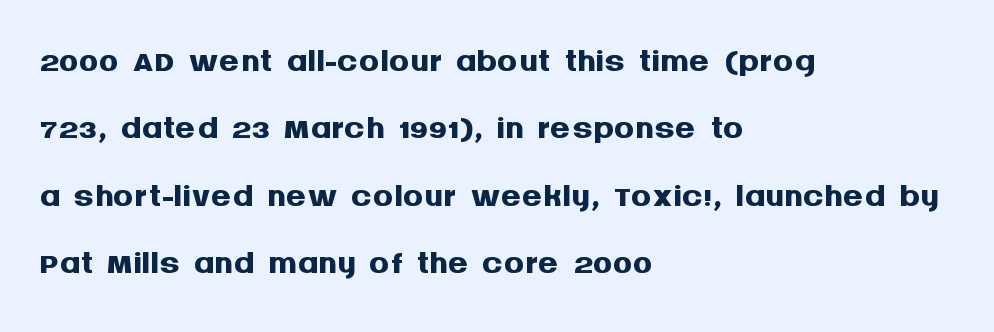
{"serif": "no", "italic": "no", "bold": "yes", "weight": "semibold", "width": "normal", "stroke_contrast": "medium", "x_height": "large", "monospaced": "no", "underline": "no", "align": "left", "line_spacing": "normal", "line_spacing_ratio": 1.32, "letter_spacing": "normal", "letter_spacing_em": 0.0, "glyph_px": 51}
